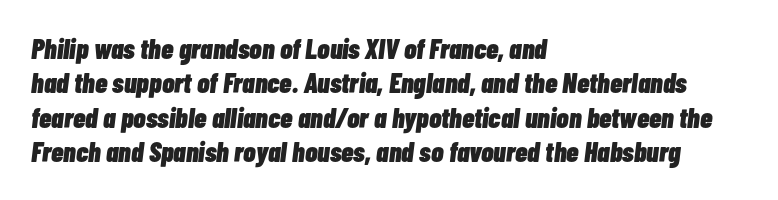
Underlining? Definitely not there. Each letter keeps its own natural width here, so spacing adapts to shape. Look at the stroke-to-counter ratio: heavy, a bold. Characters are canted at an angle relative to the baseline's perpendicular.
